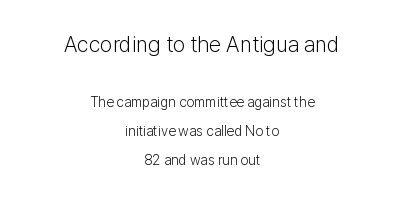
Q: Is the text bold? A: No.
Q: Is the text italic (slanted)? A: No, it is upright.
Q: Is the text underlined? A: No.
Q: How is the paragraph aligned? A: Centered.
Q: Is the spacing between letters normal or unusually wide? A: Normal.
Q: Is the spacing between lines tight, normal or loose? A: Loose.
Q: Which block of text is set in a larger size, the first (top) or the second (bottom)? A: The first (top) one.
